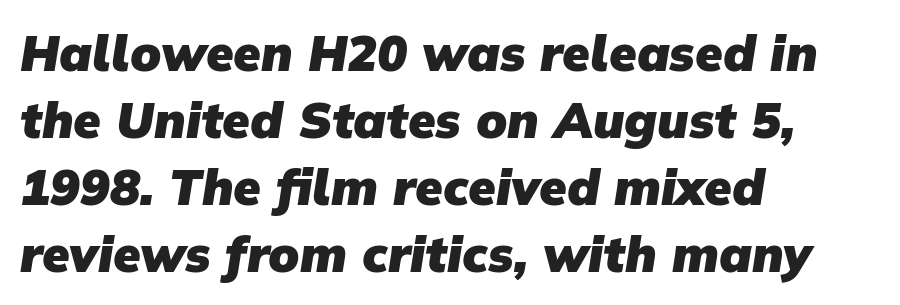
Q: Is the text bold? A: Yes.
Q: Is the typeface a serif or a sans-serif typeface? A: Sans-serif.
Q: Is the text underlined? A: No.
Q: How is the paragraph aligned? A: Left-aligned.
Q: Is the spacing between letters normal or unusually wide? A: Normal.
Q: Is the spacing between lines tight, normal or loose? A: Normal.
Q: Width (condensed, normal, or wide)? A: Normal.
Q: Stroke contrast? A: Low.
Q: x-height? A: Medium.
Q: Monospaced? A: No.
